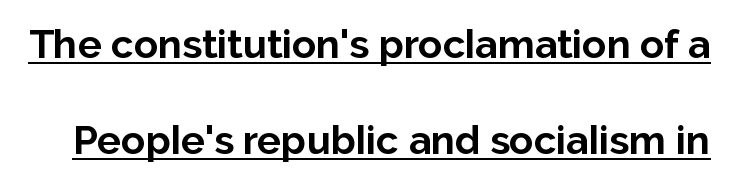
You can tell from the bare stems that sans-serif type was used. Looks like regular typesetting: each glyph gets only the width it needs. Honestly, the letter spacing is just normal — you wouldn't notice it. Typographic density is high because the face is bold. The passage shown stacks its lines with a broad gap. The axis of the letterforms is exactly vertical.
